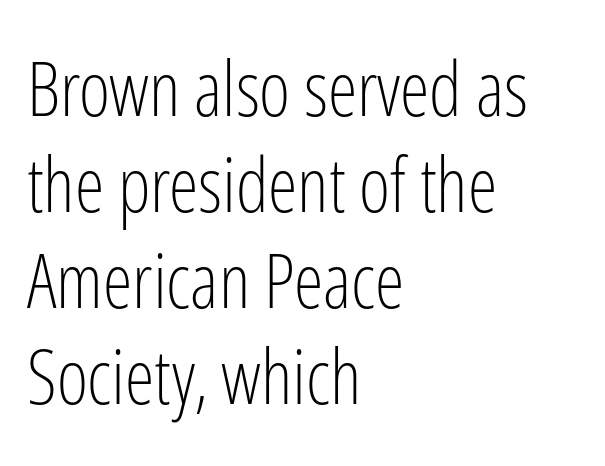
The image shows 75 px light, condensed sans-serif type, upright; set left-aligned, normal line spacing (1.28x), normal letter spacing, not underlined; low stroke contrast and a medium x-height.
